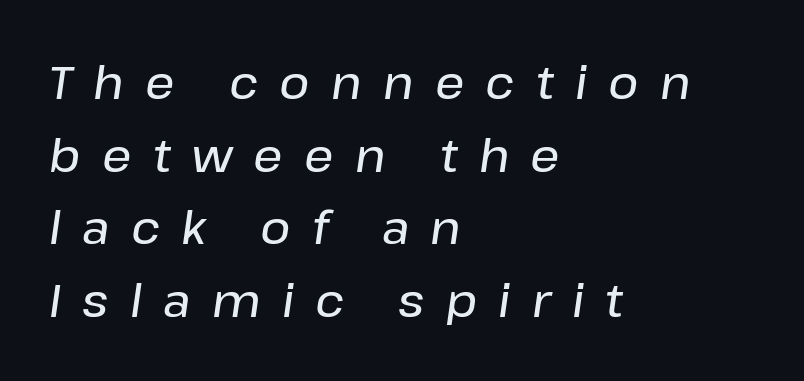
Character widths vary here, with narrow letters taking less room than wide ones. Nobody drew a line under any word here. The rows are spaced the way most documents space them. Is the letter spacing exaggerated? Yes — the characters are pushed far apart.
